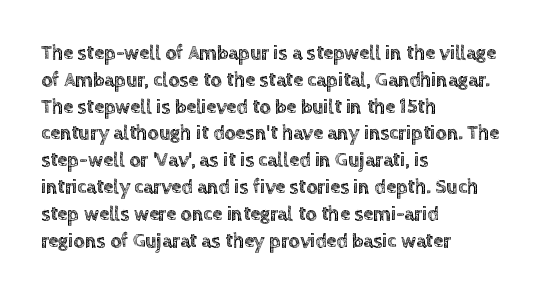
{"italic": "no", "underline": "no", "align": "left", "line_spacing": "normal", "line_spacing_ratio": 1.34, "letter_spacing": "normal", "letter_spacing_em": 0.0, "glyph_px": 20}
